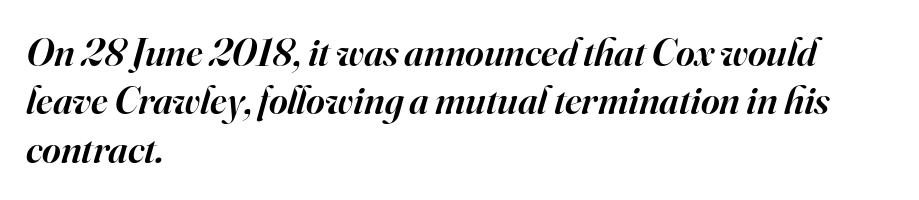
Q: Is the text bold? A: Semi-bold.
Q: Is the text italic (slanted)? A: Yes, it leans right by about 16 degrees.
Q: Is the typeface a serif or a sans-serif typeface? A: Serif.
Q: Is the text underlined? A: No.
Q: How is the paragraph aligned? A: Left-aligned.
Q: Is the spacing between letters normal or unusually wide? A: Normal.
Q: Width (condensed, normal, or wide)? A: Normal.
Q: Stroke contrast? A: High.
Q: x-height? A: Small.
Q: Monospaced? A: No.
